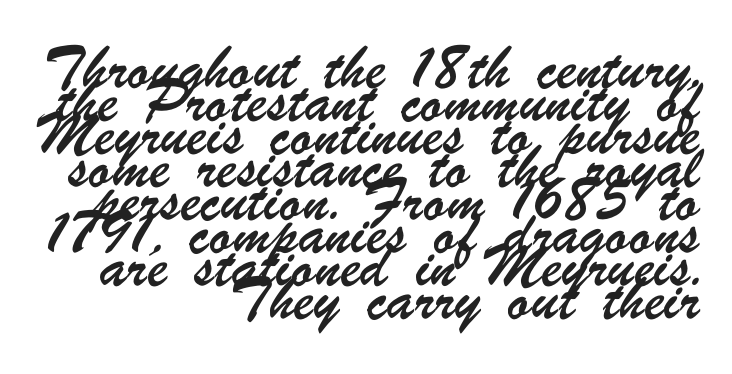
The image shows 27 px text type; set right-aligned, line spacing 1.22x, normal letter spacing, not underlined.
